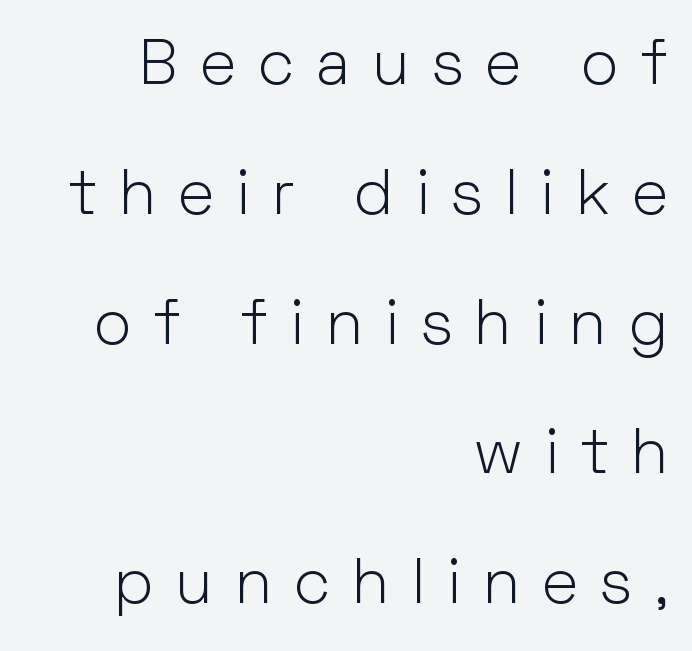
Quick note: interline space is abundant. Substantial extra tracking has been applied to these lines. The paragraph shown leans on its right margin. Lines of text with bare space underneath.
